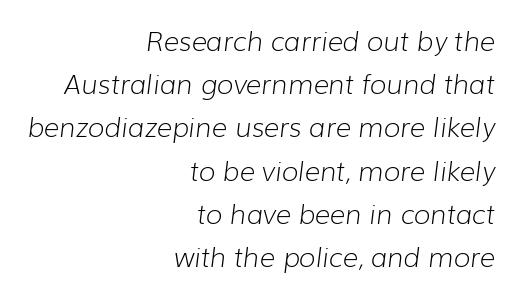
{"italic": "yes", "lean": "right", "slant_degrees": 7, "bold": "no", "underline": "no", "align": "right", "line_spacing": "normal", "line_spacing_ratio": 1.6, "letter_spacing": "normal", "letter_spacing_em": 0.0, "glyph_px": 27}
